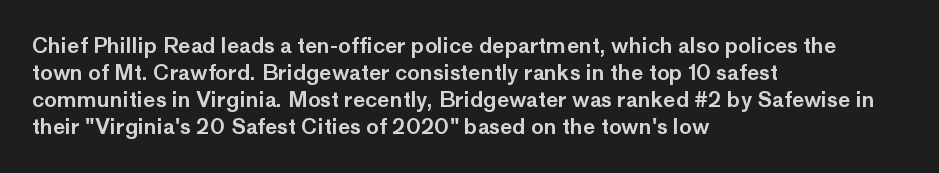
The letters stand straight up with perfectly vertical stems. Tracking here is standard; glyphs follow each other at the usual distance. Whoever set this chose a conventional vertical rhythm. The paragraph has a hard left edge and a soft right edge. Has an underline been added? It has not.
